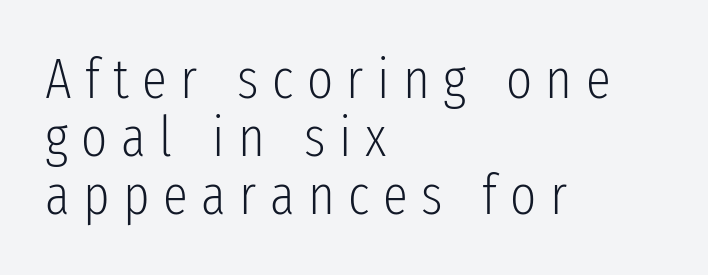
{"serif": "no", "italic": "no", "bold": "no", "weight": "light", "width": "condensed", "stroke_contrast": "low", "x_height": "medium", "monospaced": "no", "underline": "no", "align": "left", "line_spacing": "tight", "line_spacing_ratio": 1.04, "letter_spacing": "wide", "letter_spacing_em": 0.24, "glyph_px": 56}
